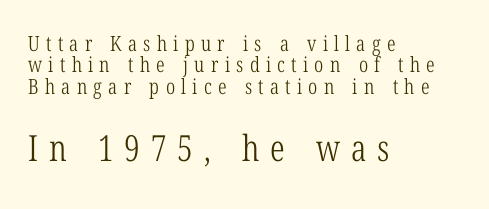
The image shows 36 px light, condensed serif type, upright; set left-aligned, tight line spacing (1.02x), unusually wide letter spacing (+0.3 em), not underlined; the second (bottom) block is 1.71x larger; low stroke contrast and a medium x-height.
